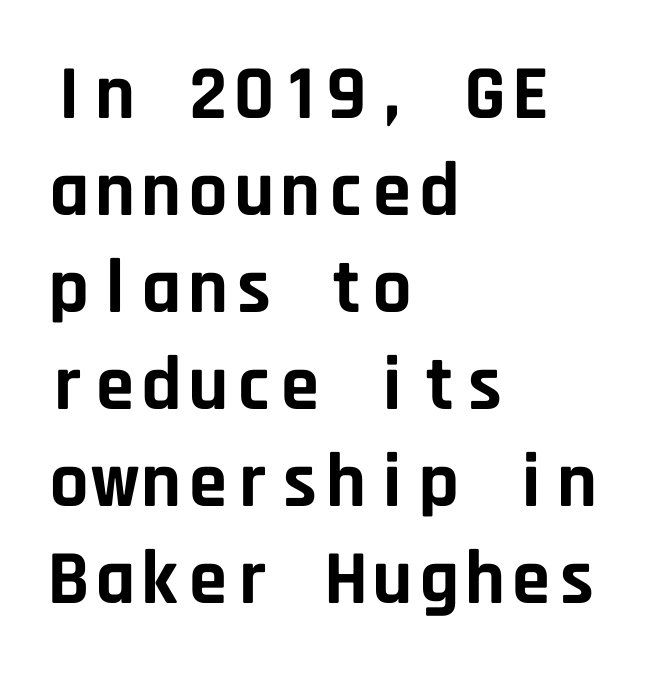
{"serif": "no", "italic": "no", "bold": "yes", "weight": "bold", "width": "normal", "stroke_contrast": "low", "x_height": "large", "monospaced": "yes", "underline": "no", "align": "left", "line_spacing": "normal", "line_spacing_ratio": 1.26, "letter_spacing": "normal", "letter_spacing_em": 0.0, "glyph_px": 77}
